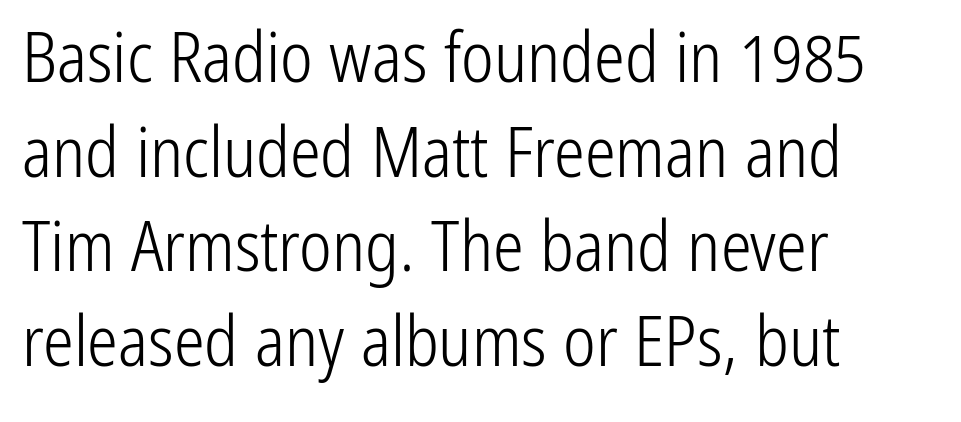
The image shows 69 px light, condensed sans-serif type, upright; set left-aligned, normal line spacing (1.37x), normal letter spacing, not underlined; low stroke contrast and a medium x-height.
